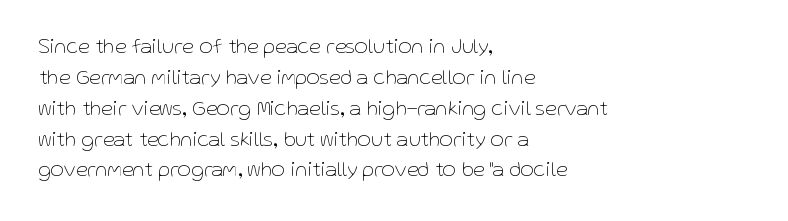
The image shows 21 px text type, upright; set left-aligned, normal line spacing (1.47x), normal letter spacing, not underlined.
